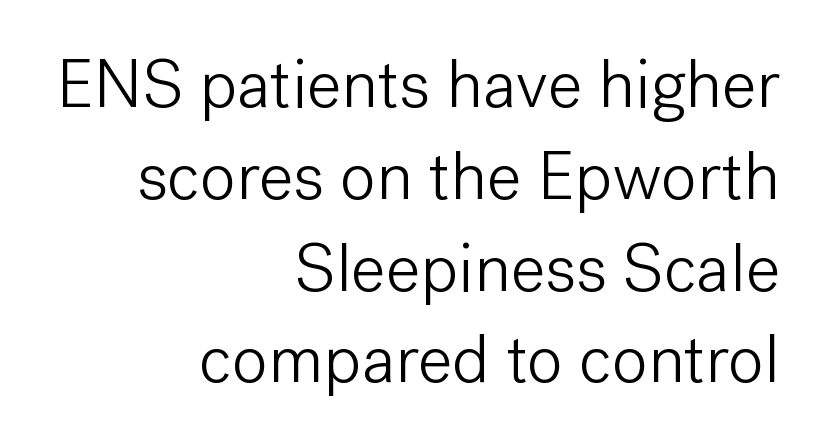
The image shows 68 px light sans-serif type, upright; set right-aligned, normal line spacing (1.35x), normal letter spacing, not underlined; low stroke contrast and a medium x-height.
